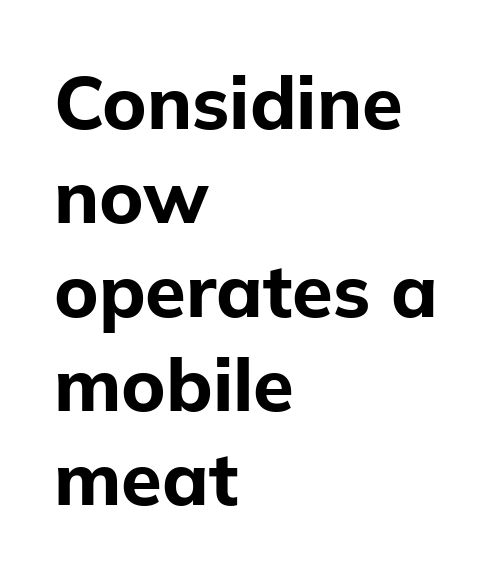
{"serif": "no", "italic": "no", "bold": "yes", "weight": "bold", "width": "normal", "stroke_contrast": "low", "x_height": "medium", "monospaced": "no", "underline": "no", "align": "left", "line_spacing": "normal", "line_spacing_ratio": 1.27, "letter_spacing": "normal", "letter_spacing_em": 0.0, "glyph_px": 74}
